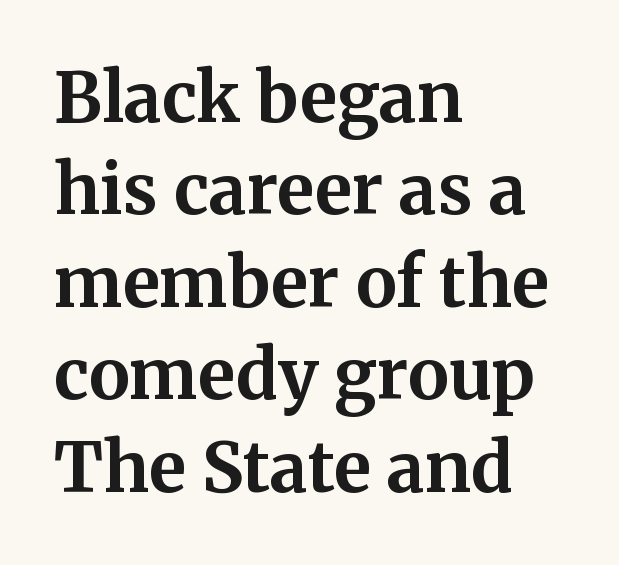
{"serif": "yes", "italic": "no", "bold": "yes", "weight": "bold", "width": "normal", "stroke_contrast": "medium", "x_height": "medium", "monospaced": "no", "underline": "no", "align": "left", "line_spacing": "normal", "line_spacing_ratio": 1.34, "letter_spacing": "normal", "letter_spacing_em": 0.0, "glyph_px": 69}
